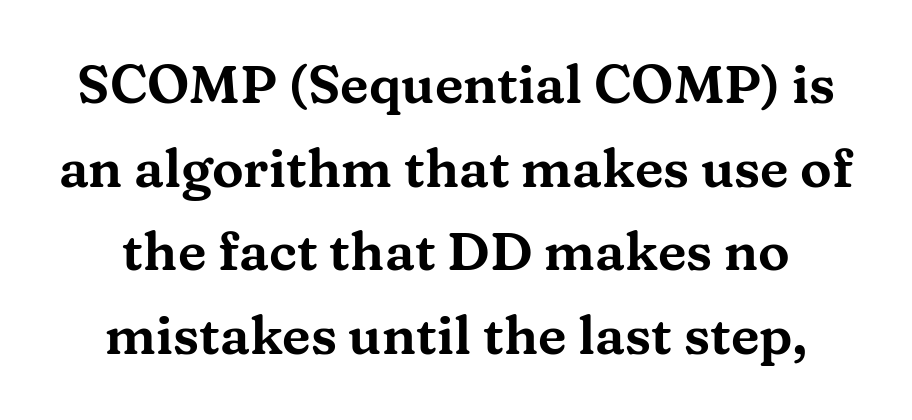
The image shows 53 px wide serif type, upright; set normal line spacing (1.58x), normal letter spacing, not underlined; medium stroke contrast and a medium x-height.
